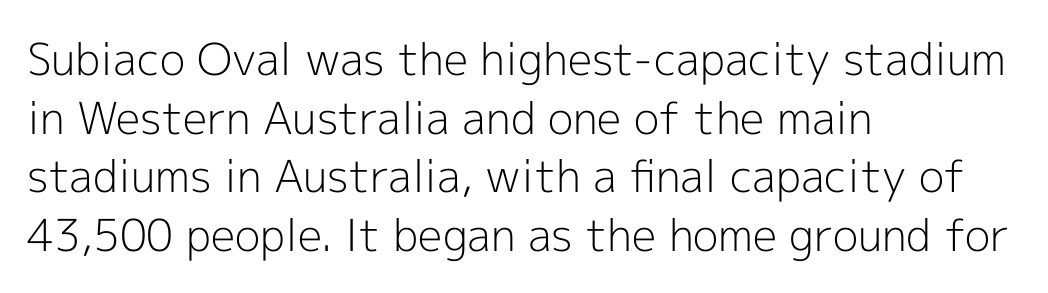
The image shows 44 px light sans-serif type, upright; set left-aligned, normal line spacing (1.33x), normal letter spacing, not underlined; a medium x-height.
